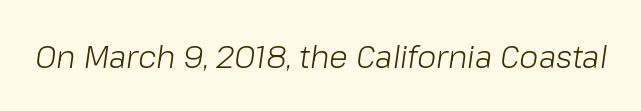
{"italic": "yes", "lean": "right", "slant_degrees": 8, "bold": "no", "weight": "light", "width": "normal", "stroke_contrast": "low", "x_height": "medium", "monospaced": "no", "underline": "no", "letter_spacing": "normal", "letter_spacing_em": 0.0, "glyph_px": 31}
